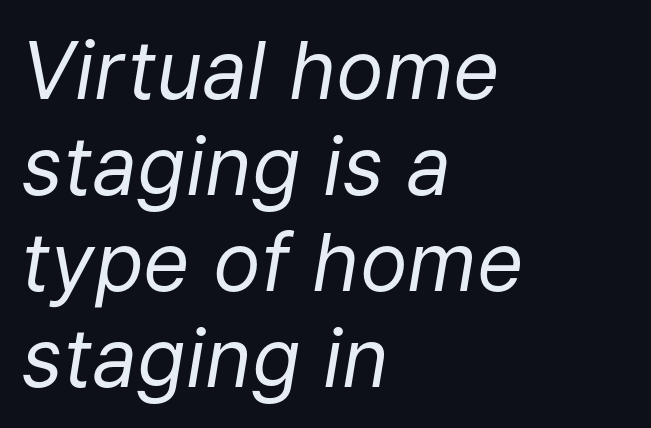
{"italic": "yes", "lean": "right", "slant_degrees": 9, "bold": "no", "weight": "regular", "width": "normal", "stroke_contrast": "low", "x_height": "medium", "monospaced": "no", "underline": "no", "align": "left", "line_spacing_ratio": 1.2, "letter_spacing": "normal", "letter_spacing_em": 0.0, "glyph_px": 80}
